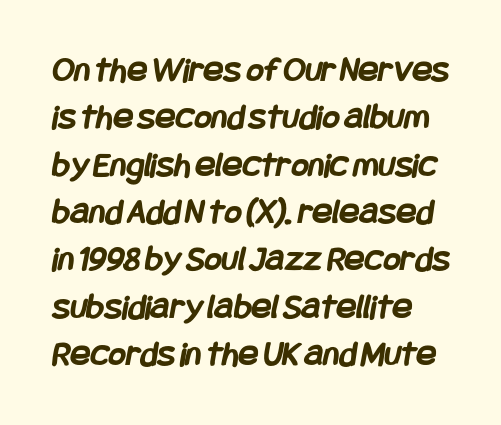
The image shows 37 px semibold, condensed sans-serif type; set normal line spacing (1.28x), normal letter spacing, not underlined; low stroke contrast and a large x-height.
